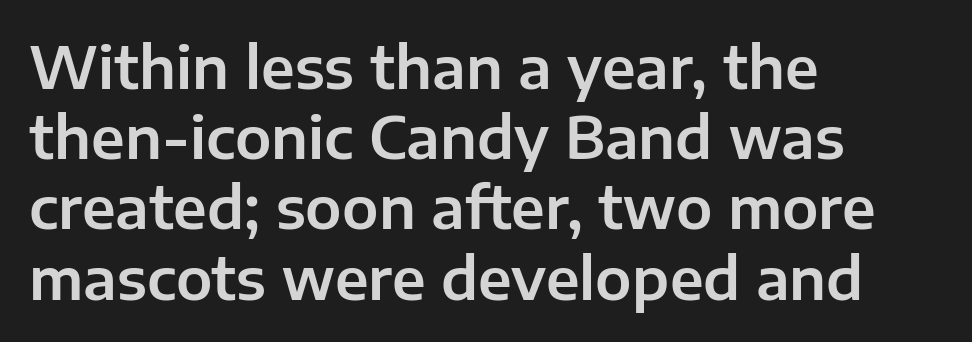
{"serif": "no", "italic": "no", "width": "normal", "stroke_contrast": "low", "x_height": "medium", "monospaced": "no", "underline": "no", "align": "left", "line_spacing_ratio": 1.21, "letter_spacing": "normal", "letter_spacing_em": 0.0, "glyph_px": 58}
